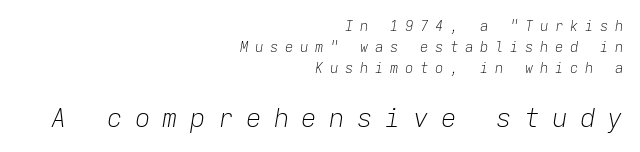
Does the lettering tilt? It does — this is italic. Vertically, the passage feels balanced, rows spaced as you'd expect. A clean baseline with only descenders dipping below it. Observe the wide spacing: letters keep a clear distance from each other.
